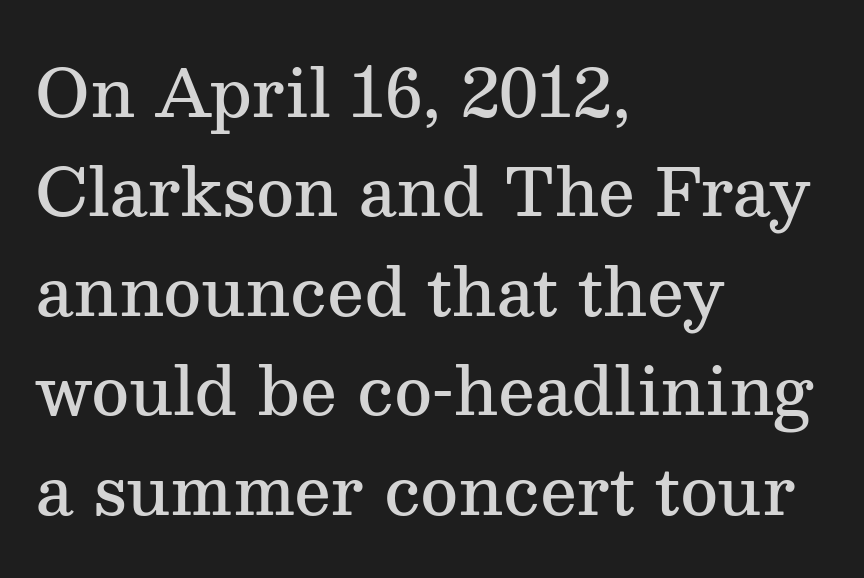
{"serif": "yes", "italic": "no", "bold": "semi", "weight": "semibold", "width": "normal", "stroke_contrast": "medium", "x_height": "medium", "monospaced": "no", "underline": "no", "align": "left", "line_spacing": "normal", "line_spacing_ratio": 1.53, "letter_spacing": "normal", "letter_spacing_em": 0.0, "glyph_px": 65}
